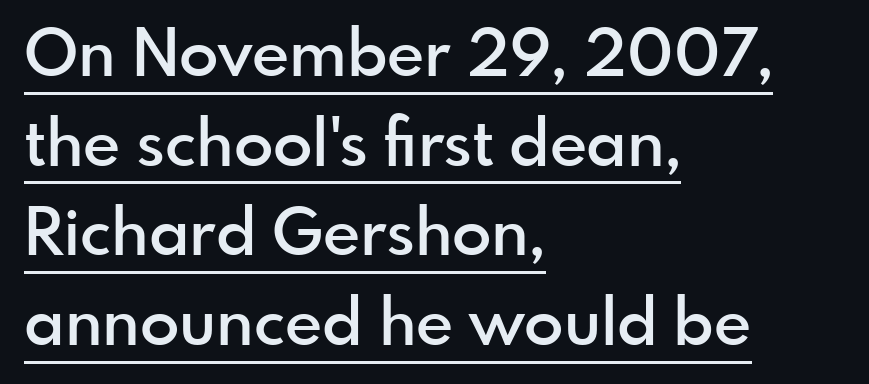
Q: Is the text bold? A: Semi-bold.
Q: Is the text italic (slanted)? A: No, it is upright.
Q: Is the typeface a serif or a sans-serif typeface? A: Sans-serif.
Q: Is the text underlined? A: Yes.
Q: How is the paragraph aligned? A: Left-aligned.
Q: Is the spacing between letters normal or unusually wide? A: Normal.
Q: Is the spacing between lines tight, normal or loose? A: Normal.
Q: Width (condensed, normal, or wide)? A: Normal.
Q: x-height? A: Small.
Q: Monospaced? A: No.
